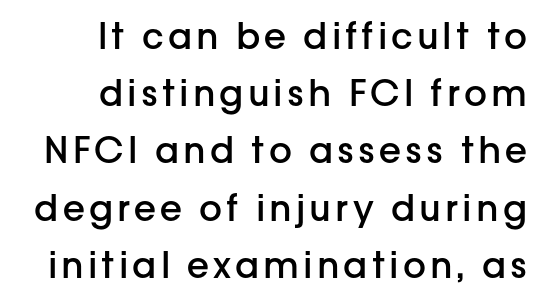
The image shows 36 px semibold sans-serif type, upright; set right-aligned, normal line spacing (1.59x), not underlined; low stroke contrast and a medium x-height.
